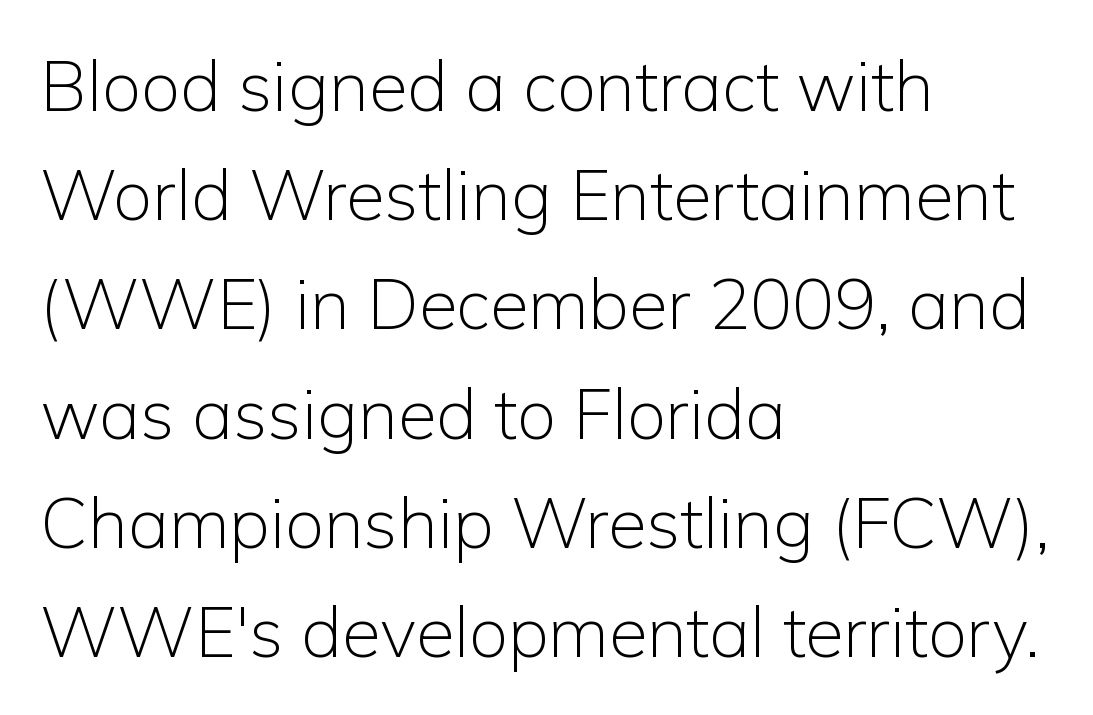
These lines were composed using upright roman letters. The rows are spaced the way most documents space them. Is the stroke heavy? The answer is a plain regular-or-lighter. The paragraph shown leans on its left margin. Nope, no serifs anywhere on these letters. Here the glyphs are tracked normally, forming tight word shapes.
